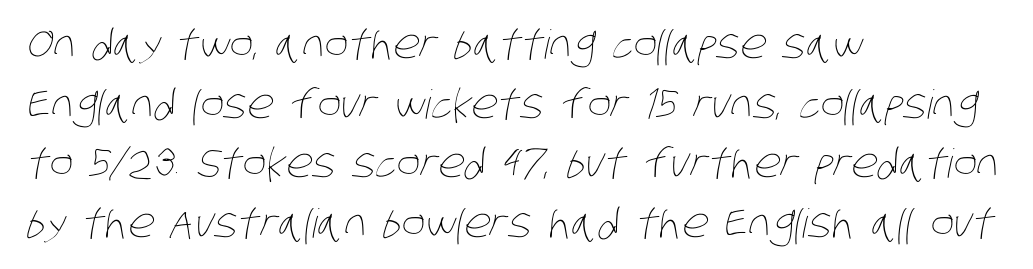
Q: Is the text bold? A: No.
Q: Is the text underlined? A: No.
Q: How is the paragraph aligned? A: Left-aligned.
Q: Is the spacing between letters normal or unusually wide? A: Normal.
Q: Is the spacing between lines tight, normal or loose? A: Normal.
Q: Width (condensed, normal, or wide)? A: Condensed.
Q: Stroke contrast? A: Low.
Q: x-height? A: Large.
Q: Monospaced? A: No.
